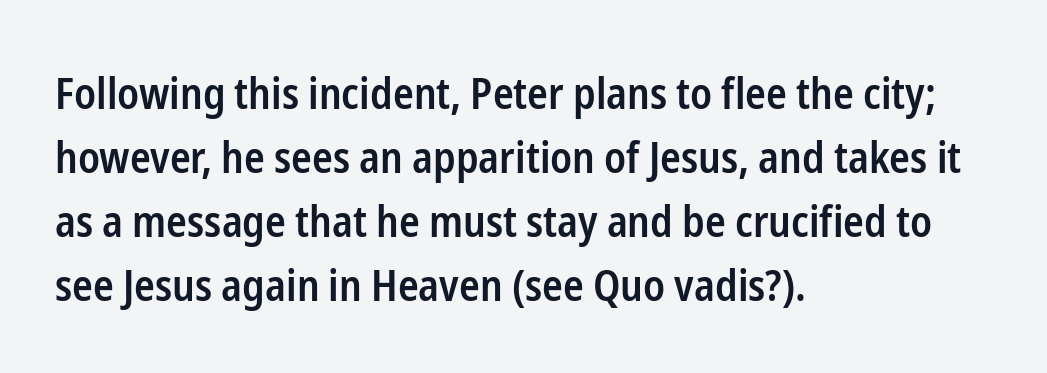
The image shows 43 px semibold, condensed sans-serif type, upright; set left-aligned, normal line spacing (1.49x), normal letter spacing, not underlined; low stroke contrast and a medium x-height.
